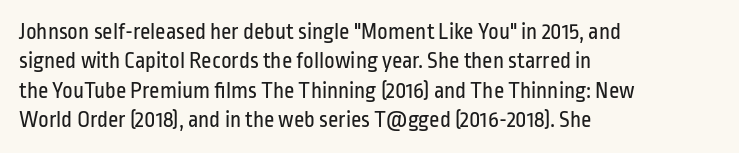
The image shows 23 px text type, upright; set left-aligned, normal line spacing (1.28x), normal letter spacing, not underlined.
